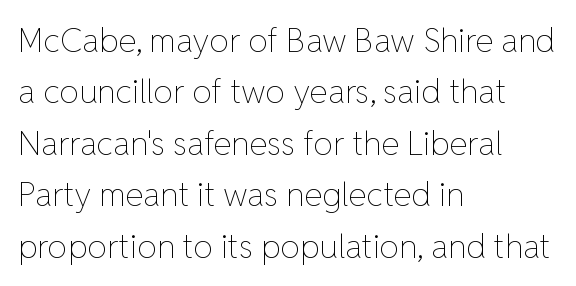
Q: Is the text bold? A: No.
Q: Is the text italic (slanted)? A: No, it is upright.
Q: Is the text underlined? A: No.
Q: How is the paragraph aligned? A: Left-aligned.
Q: Is the spacing between letters normal or unusually wide? A: Normal.
Q: Is the spacing between lines tight, normal or loose? A: Normal.
Q: Width (condensed, normal, or wide)? A: Normal.
Q: Stroke contrast? A: Low.
Q: x-height? A: Medium.
Q: Monospaced? A: No.
